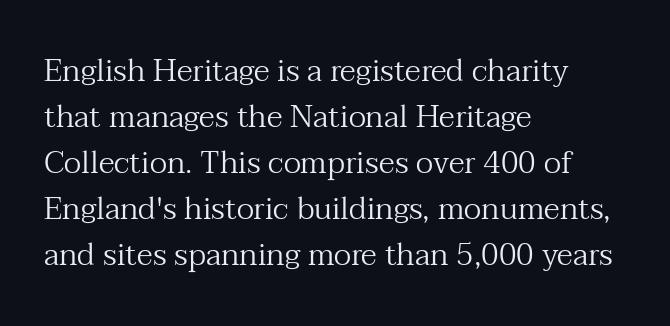
{"serif": "yes", "italic": "no", "bold": "no", "weight": "regular", "width": "normal", "stroke_contrast": "medium", "x_height": "medium", "monospaced": "no", "underline": "no", "align": "left", "line_spacing": "normal", "line_spacing_ratio": 1.48, "letter_spacing": "normal", "letter_spacing_em": 0.0, "glyph_px": 31}
